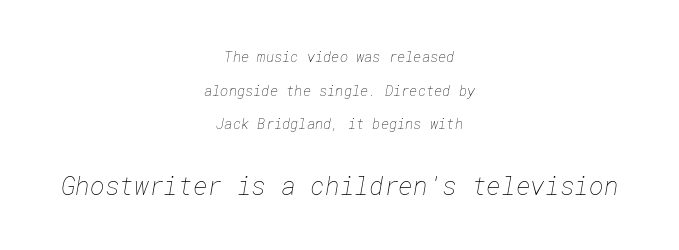
You could call the tracking neutral — neither tight nor loose. Which margin do the lines hug? Neither — every line sits in the middle. Does the leading feel generous? Absolutely, it's lavish. The composition opens small and finishes big.
